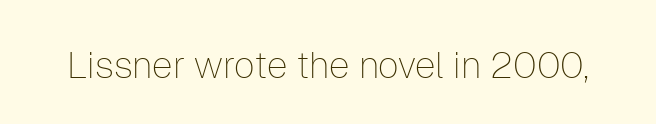
Is the type heavy? It reads as light-to-regular instead. Spacing verdict: proportional, widths tailored to each character. The rendering shows plain stroke endings on the letterforms — a sans-serif design. Type without underlining. Honestly, the letter spacing is just normal — you wouldn't notice it. Style check: upright.
